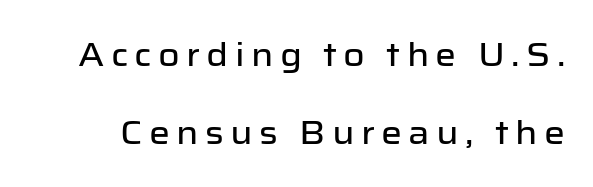
Q: Is the text italic (slanted)? A: No, it is upright.
Q: Is the typeface a serif or a sans-serif typeface? A: Sans-serif.
Q: Is the text underlined? A: No.
Q: Is the spacing between lines tight, normal or loose? A: Loose.
Q: Width (condensed, normal, or wide)? A: Normal.
Q: Stroke contrast? A: Low.
Q: x-height? A: Medium.
Q: Monospaced? A: No.
